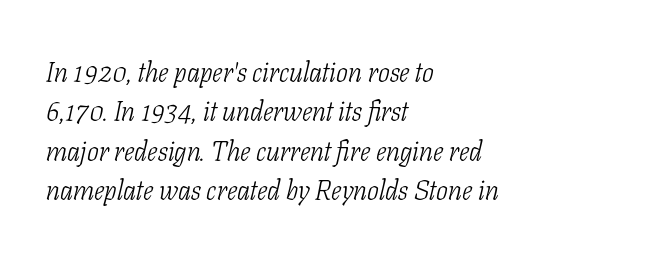
{"serif": "yes", "italic": "yes", "lean": "right", "slant_degrees": 11, "bold": "no", "weight": "light", "width": "condensed", "stroke_contrast": "low", "x_height": "medium", "monospaced": "no", "underline": "no", "align": "left", "line_spacing": "normal", "line_spacing_ratio": 1.41, "letter_spacing": "normal", "letter_spacing_em": 0.0, "glyph_px": 28}
